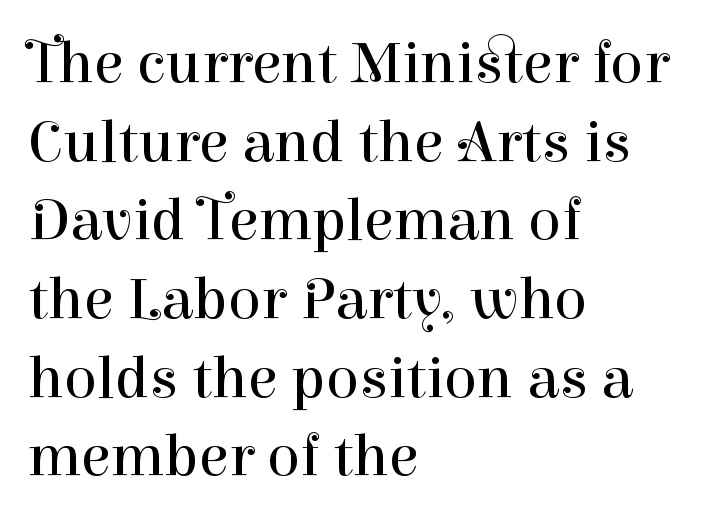
The image shows 61 px regular-weight serif type, upright; set left-aligned, normal line spacing (1.29x), normal letter spacing, not underlined; high stroke contrast and a medium x-height.
